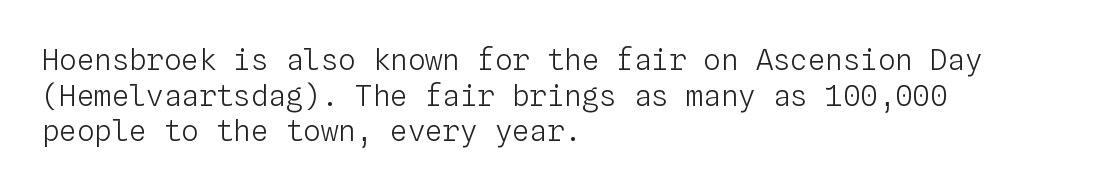
{"italic": "no", "bold": "no", "weight": "light", "width": "normal", "stroke_contrast": "low", "x_height": "medium", "monospaced": "yes", "underline": "no", "align": "left", "line_spacing_ratio": 1.23, "letter_spacing": "normal", "letter_spacing_em": 0.0, "glyph_px": 29}
